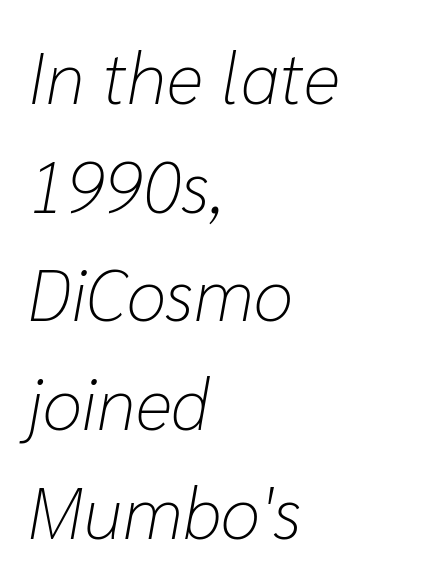
The image shows 72 px light type, italic (leaning right); set left-aligned, normal line spacing (1.51x), normal letter spacing, not underlined; low stroke contrast and a medium x-height.
